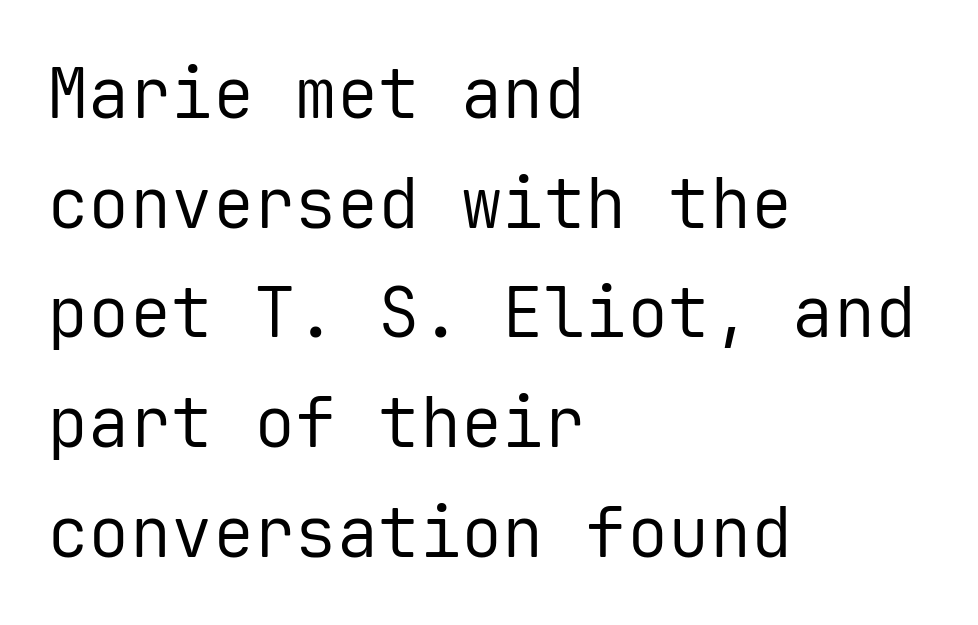
Q: Is the text bold? A: No.
Q: Is the text italic (slanted)? A: No, it is upright.
Q: Is the typeface a serif or a sans-serif typeface? A: Sans-serif.
Q: Is the text underlined? A: No.
Q: How is the paragraph aligned? A: Left-aligned.
Q: Is the spacing between letters normal or unusually wide? A: Normal.
Q: Is the spacing between lines tight, normal or loose? A: Normal.
Q: Width (condensed, normal, or wide)? A: Normal.
Q: Stroke contrast? A: Low.
Q: x-height? A: Medium.
Q: Monospaced? A: Yes.
